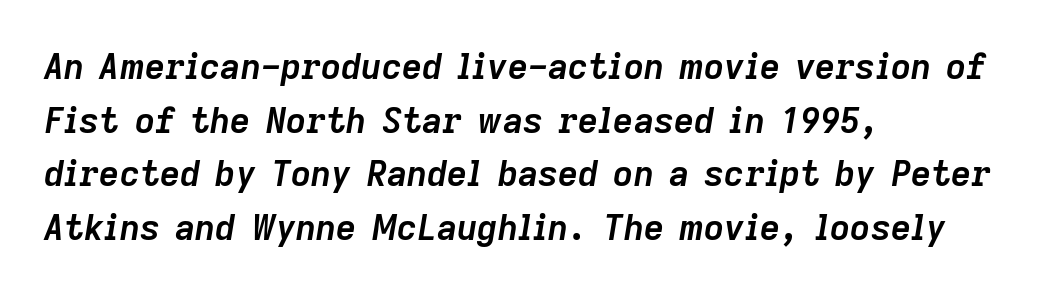
The image shows 35 px semibold type, italic (leaning right); set left-aligned, normal line spacing (1.53x), normal letter spacing, not underlined; low stroke contrast and a medium x-height.
